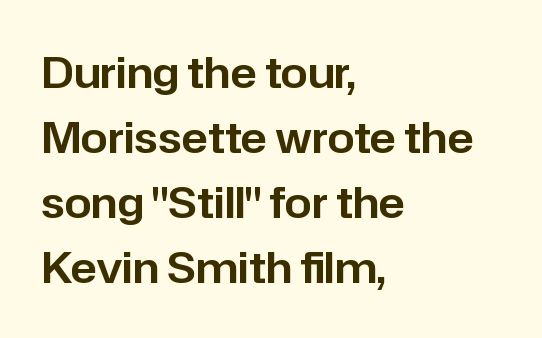
{"serif": "no", "italic": "no", "width": "normal", "stroke_contrast": "low", "x_height": "medium", "monospaced": "no", "underline": "no", "align": "left", "line_spacing": "normal", "line_spacing_ratio": 1.51, "letter_spacing": "normal", "letter_spacing_em": 0.0, "glyph_px": 43}
